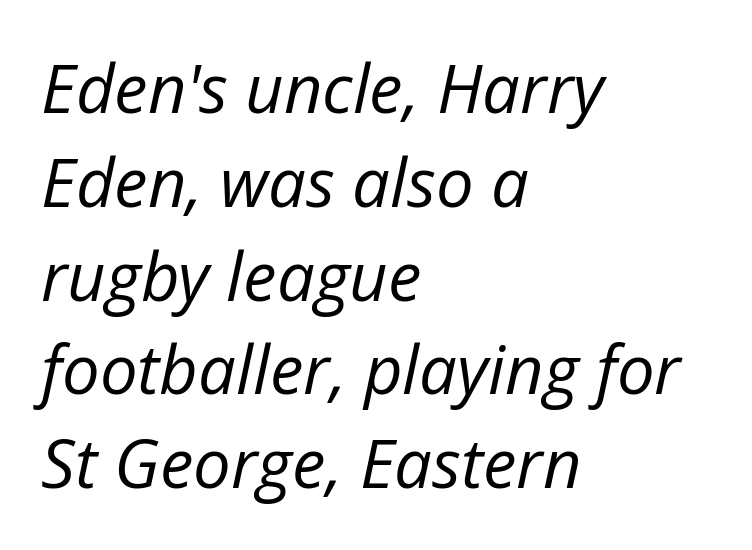
Italic: yes, the glyphs are oblique. Do the characters align in a grid? No, the font is proportional. Look at the tracking — it's just the regular setting, nothing added. Normally led — the rows are evenly, conventionally spaced. The letterforms sit at book weight or below. The rendering anchors every line to the left-hand side.
